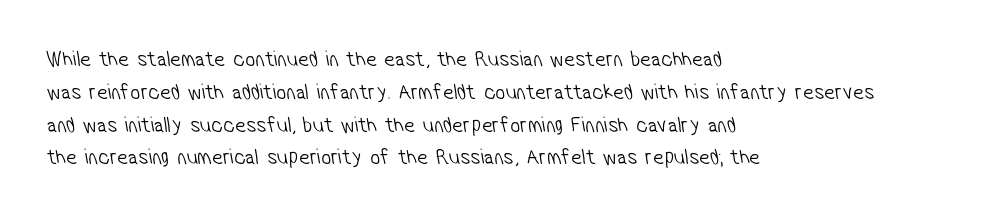
The space directly below the letters is spotless. Horizontal alignment here is leftward, the default for most running prose. This sample keeps an unexceptional amount of space between lines. Compared with typical body copy, the letter spacing here is the same. No extra ink here — the face is not bold.
